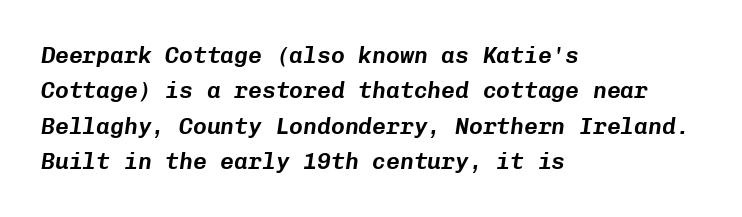
Is there much room between lines? A standard amount, neither cramped nor airy. The rendering keeps characters at their native spacing. Characters are canted at an angle relative to the baseline's perpendicular. Horizontal alignment here is leftward, the default for most running prose.
